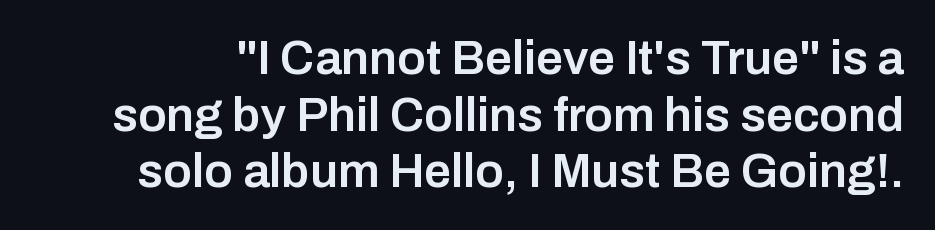
{"serif": "no", "italic": "no", "bold": "semi", "weight": "semibold", "width": "normal", "stroke_contrast": "low", "x_height": "medium", "monospaced": "no", "underline": "no", "line_spacing_ratio": 1.18, "letter_spacing": "normal", "letter_spacing_em": 0.0, "glyph_px": 48}
